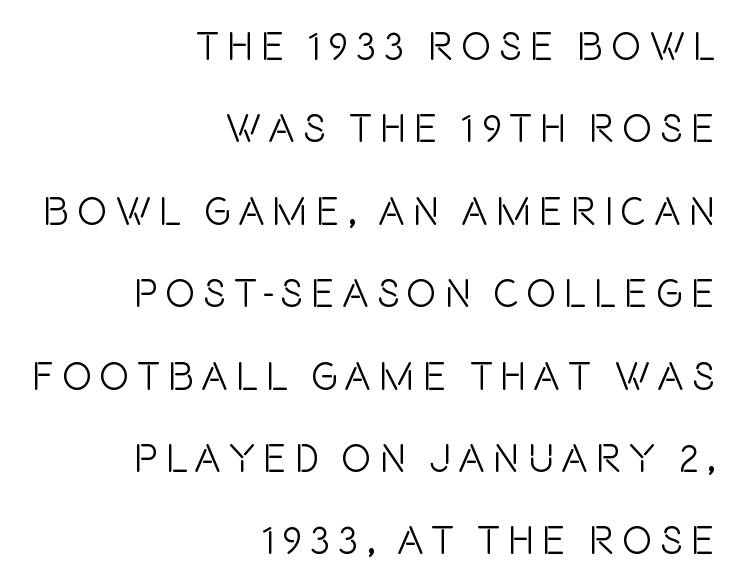
The image shows 40 px light, condensed sans-serif type, upright; set right-aligned, loose line spacing (2.06x), not underlined; low stroke contrast and a large x-height.
